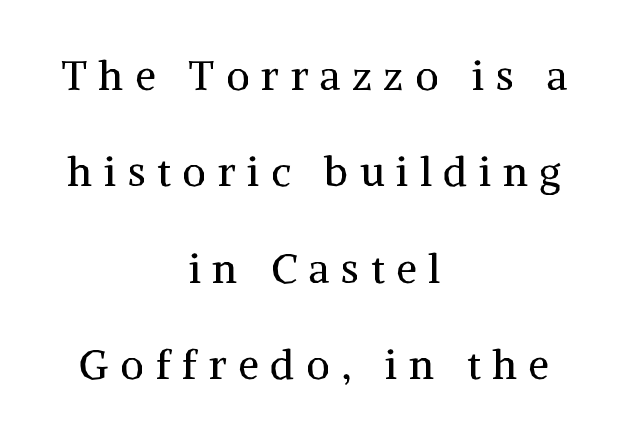
The image shows 41 px regular-weight serif type, upright; set centered, loose line spacing (2.35x), unusually wide letter spacing (+0.29 em), not underlined; medium stroke contrast and a medium x-height.
